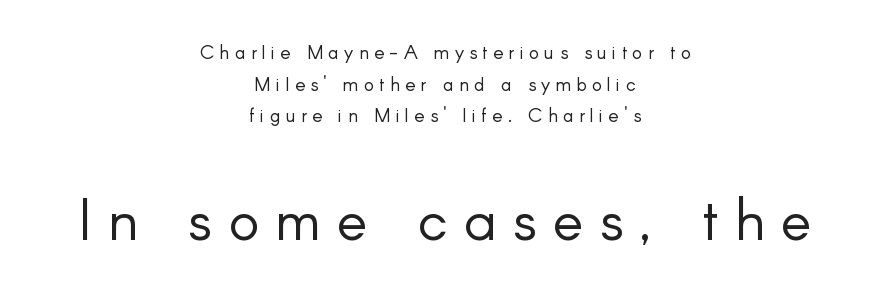
The gap between lines stays unmarked. Centered paragraph, ragged on both sides. Ascenders rise straight up at ninety degrees. If you squint, the bottom block still reads clearly — it's the larger of the two. Nope, no serifs anywhere on these letters.
